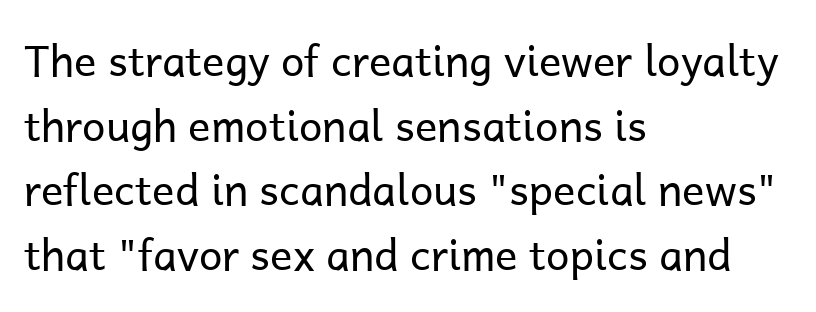
When letters stand straight like this, we call the style roman or upright. Teacher's note: observe the even left margin — that is flush-left alignment. The line-height multiplier appears to be the usual default. The passage shown is not underscored anywhere.
